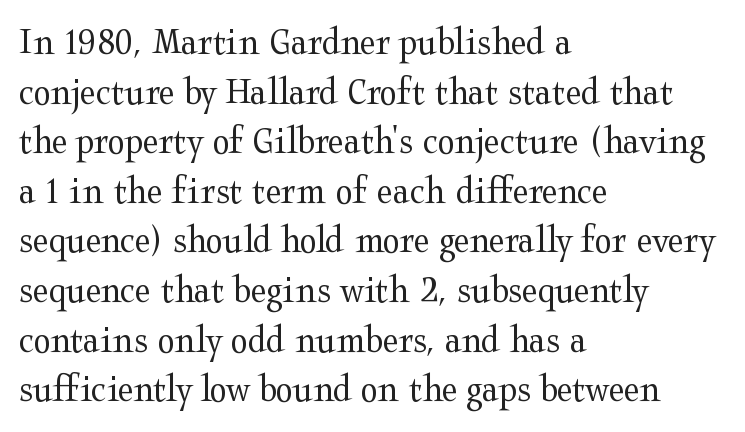
Q: Is the text bold? A: No.
Q: Is the text italic (slanted)? A: No, it is upright.
Q: Is the typeface a serif or a sans-serif typeface? A: Serif.
Q: Is the text underlined? A: No.
Q: How is the paragraph aligned? A: Left-aligned.
Q: Is the spacing between letters normal or unusually wide? A: Normal.
Q: Width (condensed, normal, or wide)? A: Wide.
Q: Stroke contrast? A: Medium.
Q: x-height? A: Medium.
Q: Monospaced? A: No.
